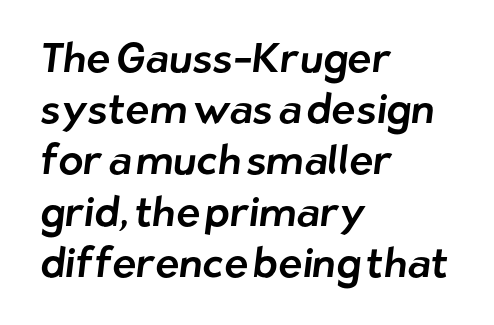
The image shows 41 px sans-serif type; set left-aligned, normal line spacing (1.25x), normal letter spacing, not underlined; low stroke contrast and a medium x-height.
